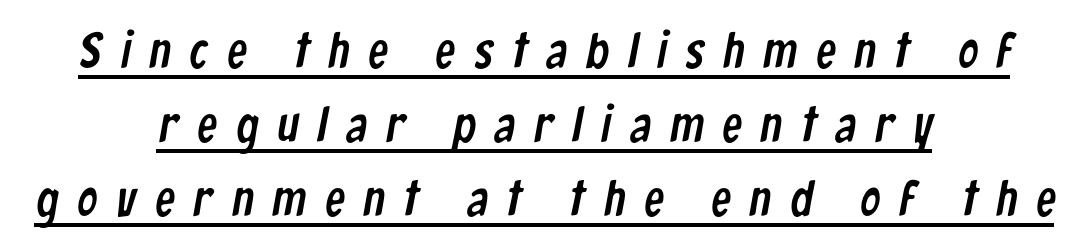
{"serif": "no", "width": "condensed", "stroke_contrast": "low", "x_height": "medium", "monospaced": "no", "underline": "yes", "align": "center", "line_spacing": "normal", "line_spacing_ratio": 1.48, "letter_spacing": "wide", "letter_spacing_em": 0.38, "glyph_px": 50}
